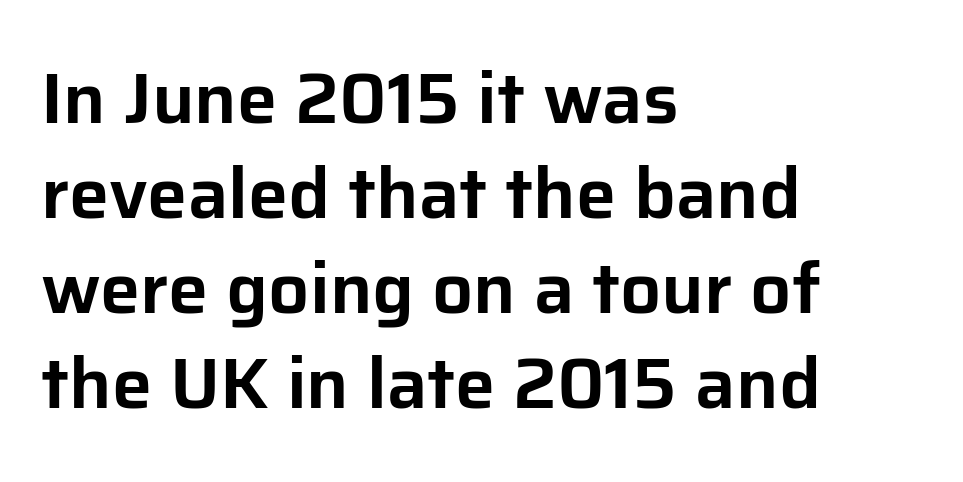
Q: Is the text italic (slanted)? A: No, it is upright.
Q: Is the typeface a serif or a sans-serif typeface? A: Sans-serif.
Q: Is the text underlined? A: No.
Q: How is the paragraph aligned? A: Left-aligned.
Q: Is the spacing between letters normal or unusually wide? A: Normal.
Q: Is the spacing between lines tight, normal or loose? A: Normal.
Q: Width (condensed, normal, or wide)? A: Normal.
Q: Stroke contrast? A: Low.
Q: x-height? A: Medium.
Q: Monospaced? A: No.
